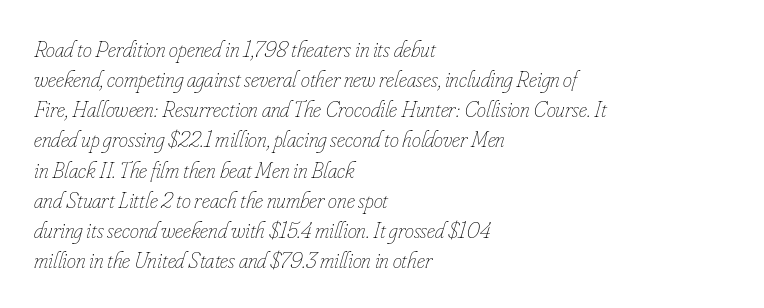
Q: Is the text bold? A: No.
Q: Is the text italic (slanted)? A: Yes, it leans right by about 16 degrees.
Q: Is the text underlined? A: No.
Q: How is the paragraph aligned? A: Left-aligned.
Q: Is the spacing between letters normal or unusually wide? A: Normal.
Q: Is the spacing between lines tight, normal or loose? A: Normal.
